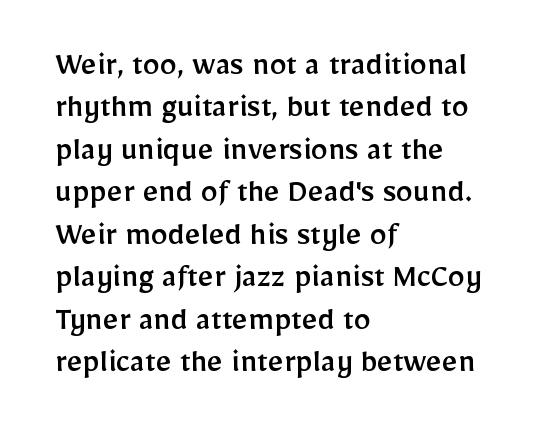
The image shows 34 px sans-serif type, upright; set left-aligned, normal line spacing (1.25x), normal letter spacing, not underlined; low stroke contrast and a medium x-height.
